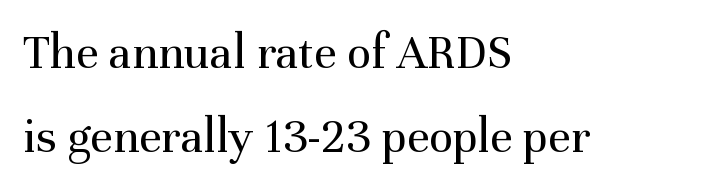
The image shows 50 px regular-weight serif type, upright; set left-aligned, normal line spacing (1.69x), normal letter spacing, not underlined; medium stroke contrast and a medium x-height.
